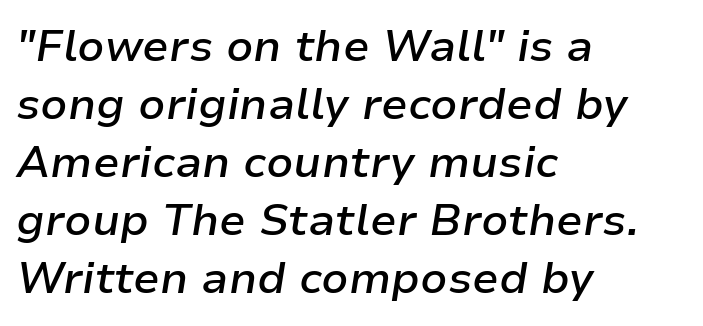
{"italic": "yes", "lean": "right", "slant_degrees": 9, "bold": "semi", "weight": "semibold", "width": "normal", "stroke_contrast": "low", "x_height": "medium", "monospaced": "no", "underline": "no", "align": "left", "line_spacing": "normal", "line_spacing_ratio": 1.32, "letter_spacing": "normal", "letter_spacing_em": 0.0, "glyph_px": 44}
